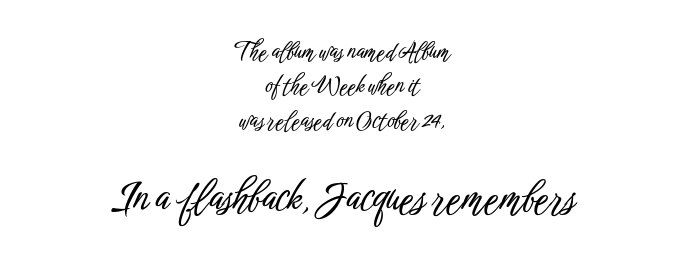
{"serif": "no", "width": "condensed", "stroke_contrast": "low", "x_height": "medium", "monospaced": "no", "underline": "no", "align": "center", "line_spacing": "normal", "line_spacing_ratio": 1.49, "letter_spacing": "normal", "letter_spacing_em": 0.0, "larger_block": "second", "size_ratio": 1.74, "glyph_px": 40}
